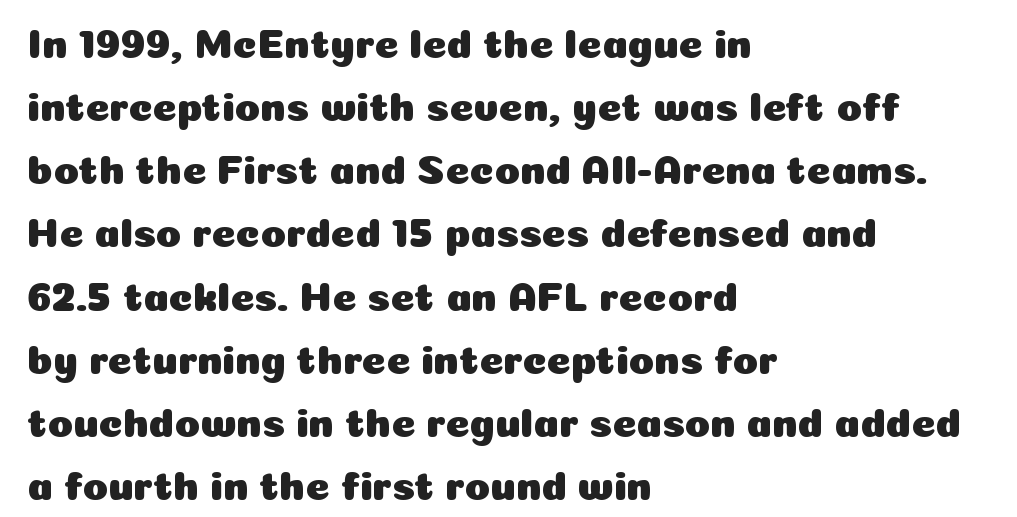
The horizontal fit of the characters is conventional and even. Looks like regular typesetting: each glyph gets only the width it needs. Regarding serifs, this sample does without them. The letters stand upright; this is a roman face. Decoration check: the copy has no underline.
